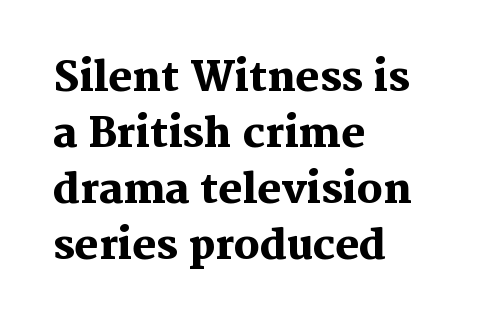
{"serif": "yes", "italic": "no", "bold": "yes", "weight": "heavy", "width": "normal", "stroke_contrast": "medium", "x_height": "medium", "monospaced": "no", "underline": "no", "align": "left", "line_spacing": "normal", "line_spacing_ratio": 1.4, "letter_spacing": "normal", "letter_spacing_em": 0.0, "glyph_px": 40}
